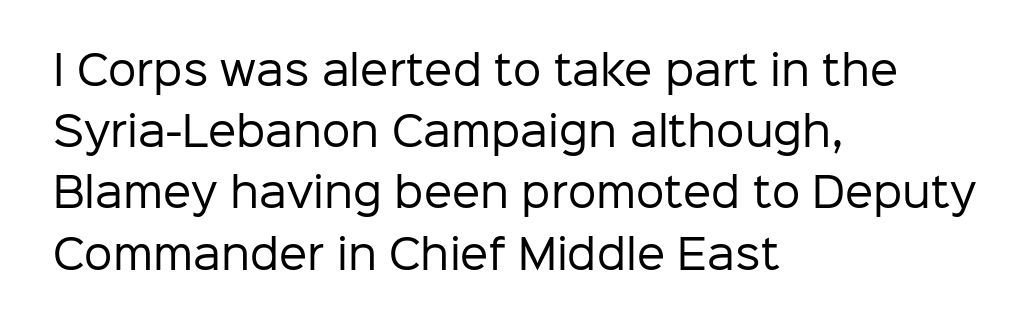
Q: Is the text bold? A: No.
Q: Is the text italic (slanted)? A: No, it is upright.
Q: Is the typeface a serif or a sans-serif typeface? A: Sans-serif.
Q: Is the text underlined? A: No.
Q: How is the paragraph aligned? A: Left-aligned.
Q: Is the spacing between letters normal or unusually wide? A: Normal.
Q: Is the spacing between lines tight, normal or loose? A: Normal.
Q: Width (condensed, normal, or wide)? A: Normal.
Q: Stroke contrast? A: Low.
Q: x-height? A: Medium.
Q: Monospaced? A: No.
